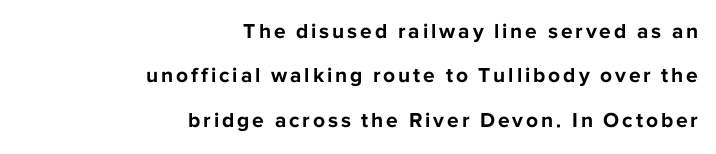
{"italic": "no", "bold": "yes", "underline": "no", "align": "right", "line_spacing": "loose", "line_spacing_ratio": 2.11, "glyph_px": 21}
